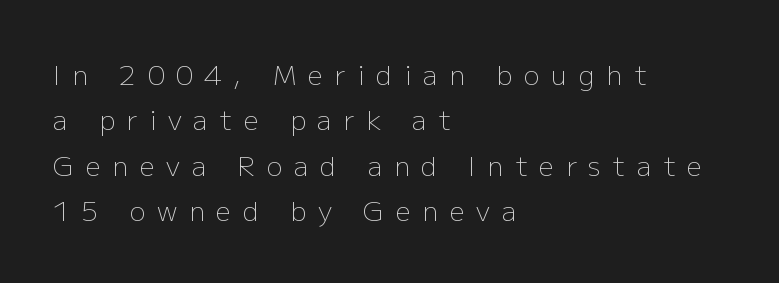
The image shows 27 px text type, upright; set left-aligned, normal line spacing (1.68x), unusually wide letter spacing (+0.43 em), not underlined.
